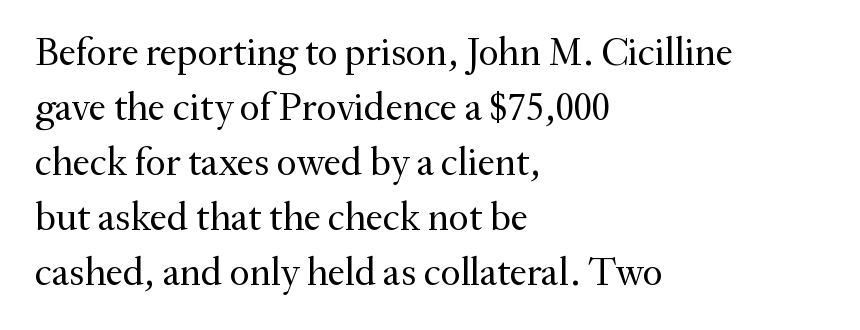
This is the regular roman posture of the typeface. No extra ink here — the face is not bold. Regarding leading, the lines here are spaced in the standard way. Each letter keeps its own natural width here, so spacing adapts to shape.
